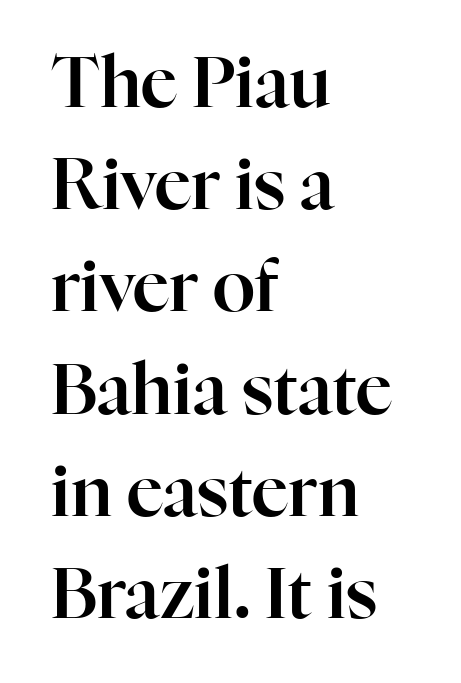
The image shows 70 px serif type, upright; set left-aligned, normal line spacing (1.46x), normal letter spacing, not underlined; high stroke contrast and a medium x-height.
